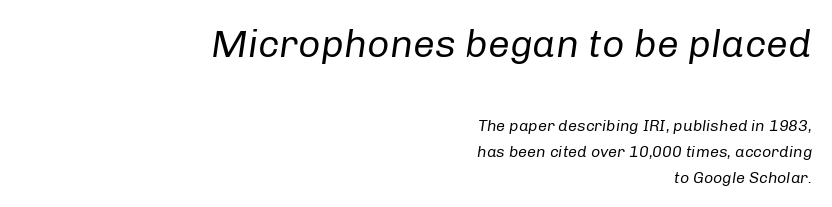
The image shows 39 px regular-weight type, italic (leaning right); set right-aligned, normal line spacing (1.63x), normal letter spacing, not underlined; the first (top) block is 2.44x larger; low stroke contrast and a medium x-height.
